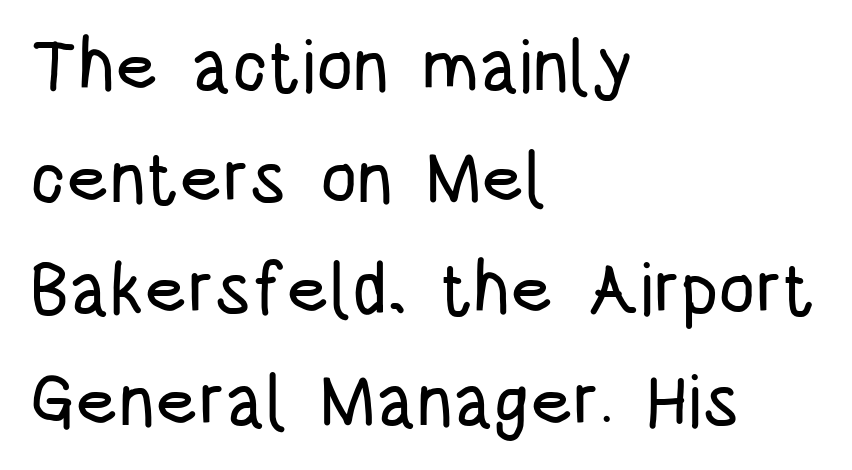
The image shows 73 px condensed sans-serif type, upright; set left-aligned, normal line spacing (1.53x), normal letter spacing, not underlined; low stroke contrast and a large x-height.
